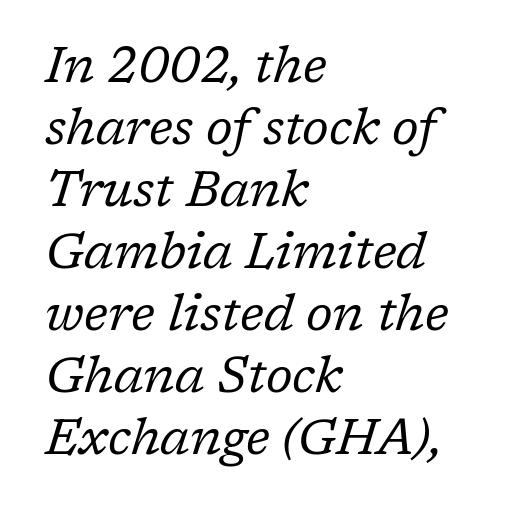
The image shows 50 px regular-weight serif type, italic (leaning right); set left-aligned, line spacing 1.24x, normal letter spacing, not underlined; low stroke contrast and a medium x-height.
